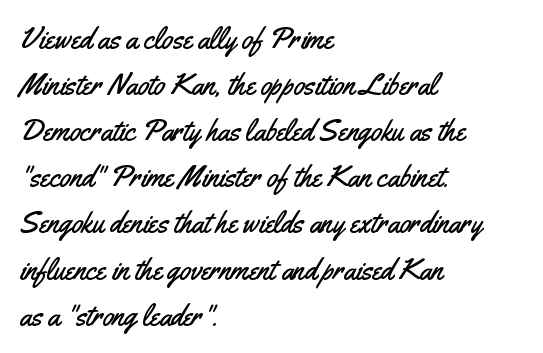
Regarding leading, the lines here are spaced in the standard way. Caption: standard tracking, unaltered. The rendering uses natural spacing where letterforms have individual widths.
